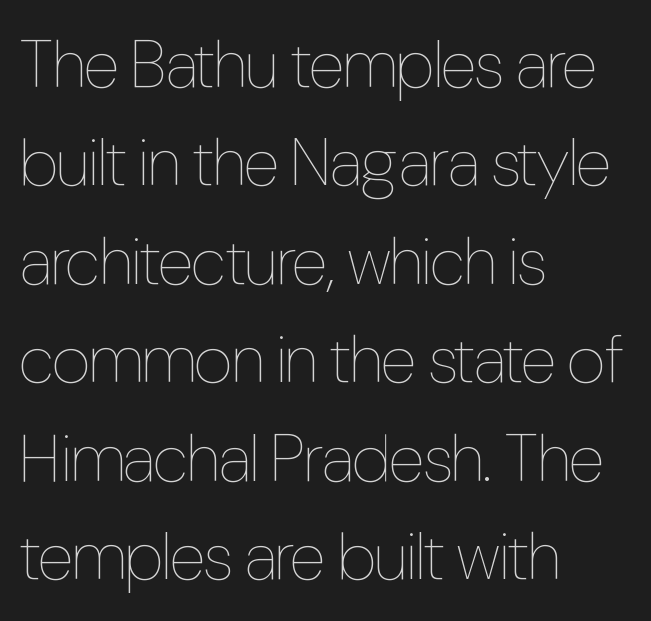
The image shows 67 px thin, condensed type, upright; set left-aligned, normal line spacing (1.47x), normal letter spacing, not underlined; low stroke contrast and a medium x-height.
